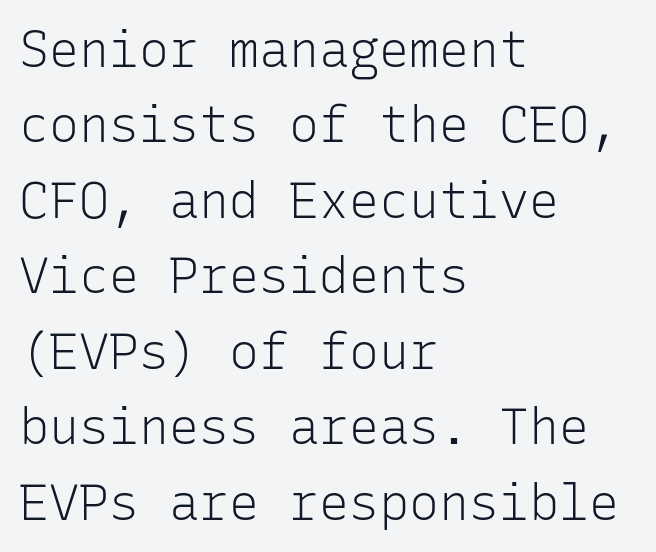
The image shows 50 px light sans-serif type, upright, monospaced; set left-aligned, normal line spacing (1.51x), normal letter spacing, not underlined; low stroke contrast and a medium x-height.
